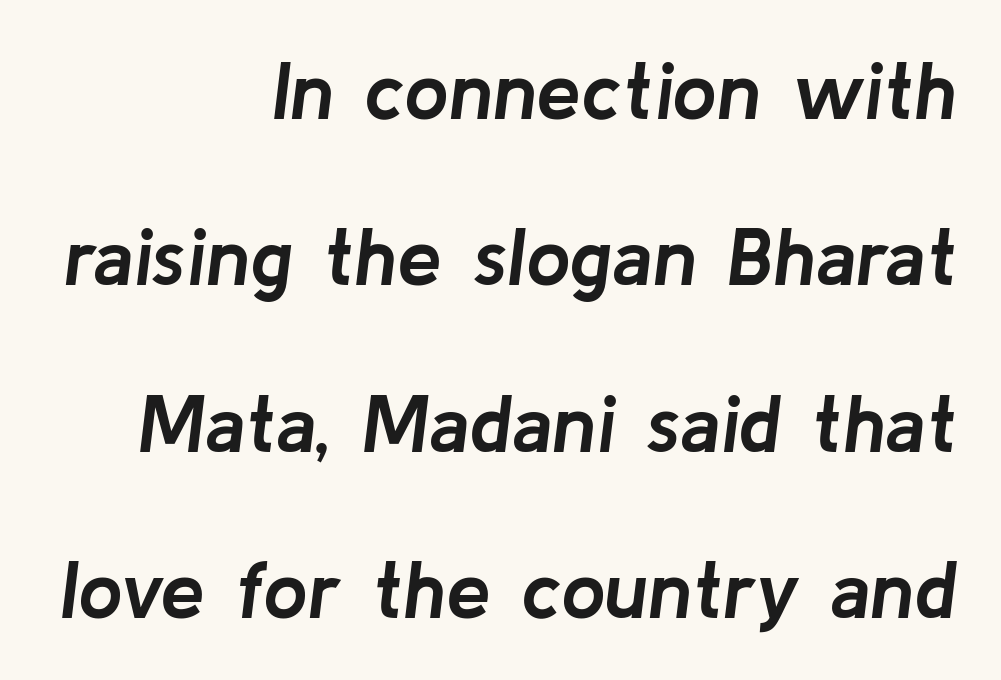
The image shows 80 px semibold type, italic (leaning right); set right-aligned, loose line spacing (2.08x), normal letter spacing, not underlined; low stroke contrast and a medium x-height.
